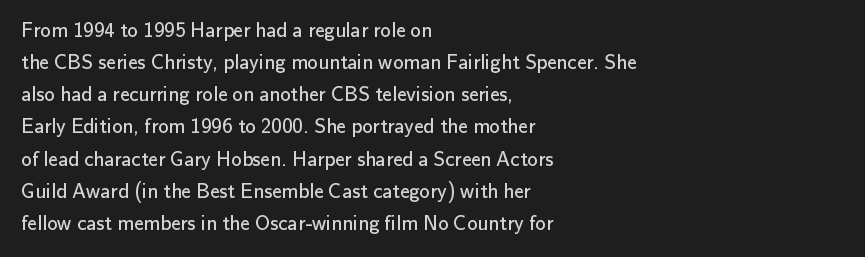
{"italic": "no", "bold": "no", "underline": "no", "align": "left", "line_spacing": "normal", "line_spacing_ratio": 1.53, "letter_spacing": "normal", "letter_spacing_em": 0.0, "glyph_px": 21}
